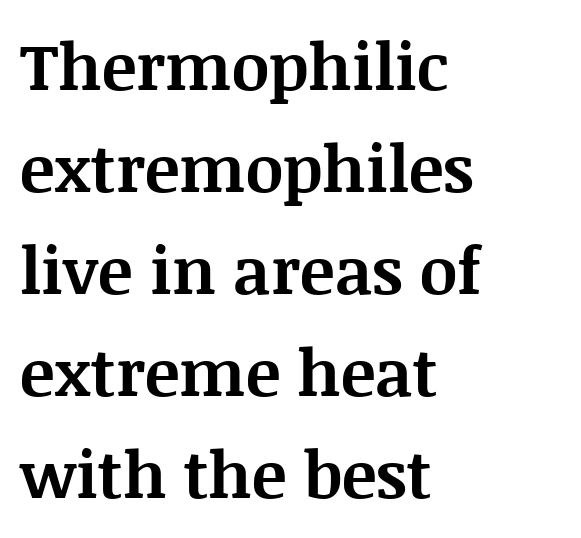
{"serif": "yes", "italic": "no", "bold": "yes", "weight": "bold", "width": "normal", "stroke_contrast": "medium", "x_height": "large", "monospaced": "no", "underline": "no", "align": "left", "line_spacing": "normal", "line_spacing_ratio": 1.57, "letter_spacing": "normal", "letter_spacing_em": 0.0, "glyph_px": 65}
